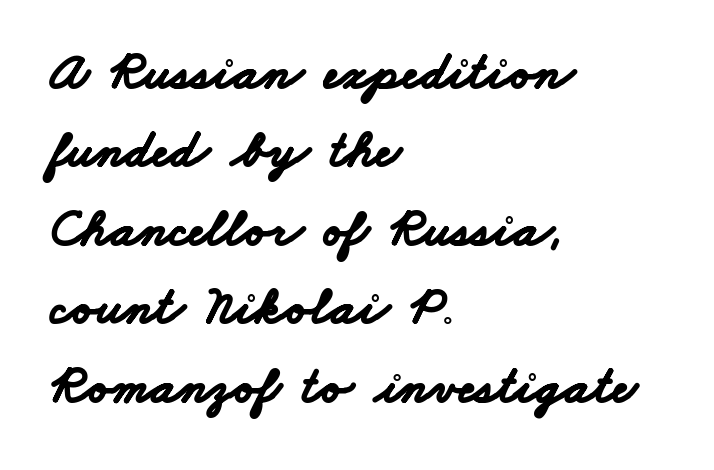
The image shows 53 px bold, wide sans-serif type; set left-aligned, normal line spacing (1.48x), normal letter spacing, not underlined; low stroke contrast and a small x-height.
